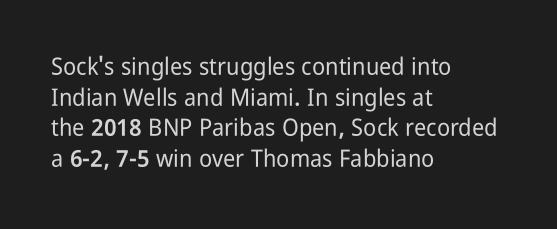
These lines stack with their left ends in a neat column. This sample uses plain, unmodified letter spacing. Rows of type keep a routine distance in the vertical direction. The glyphs are unaccompanied by any horizontal stroke below them. Vertical strokes here are truly vertical.
